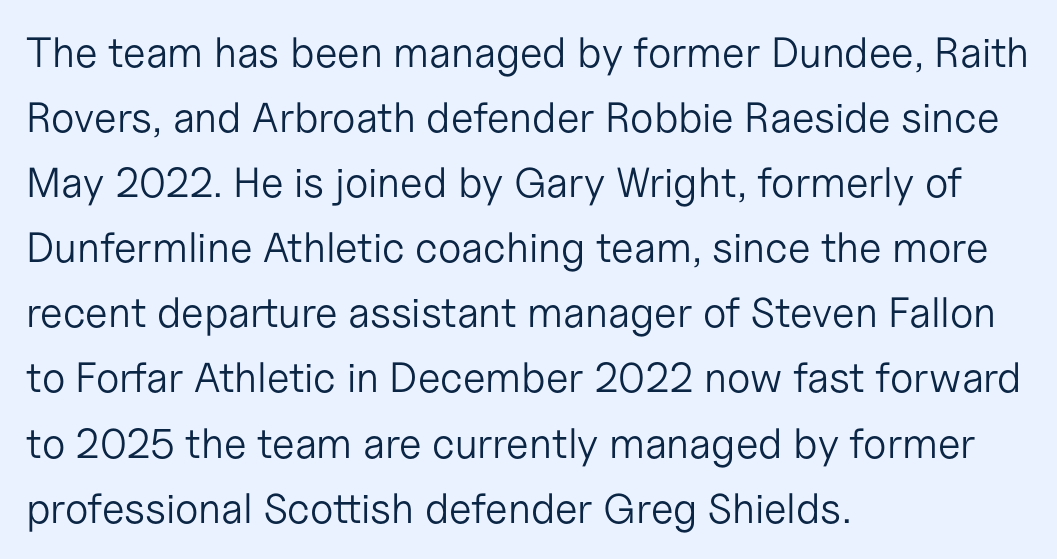
Q: Is the text bold? A: No.
Q: Is the text italic (slanted)? A: No, it is upright.
Q: Is the typeface a serif or a sans-serif typeface? A: Sans-serif.
Q: Is the text underlined? A: No.
Q: How is the paragraph aligned? A: Left-aligned.
Q: Is the spacing between letters normal or unusually wide? A: Normal.
Q: Is the spacing between lines tight, normal or loose? A: Normal.
Q: Width (condensed, normal, or wide)? A: Normal.
Q: Stroke contrast? A: Low.
Q: x-height? A: Medium.
Q: Monospaced? A: No.
